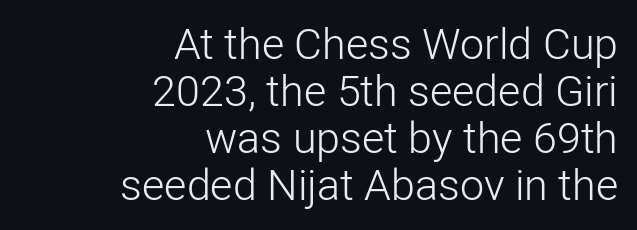
The image shows 43 px light sans-serif type, upright; set right-aligned, tight line spacing (1.09x), normal letter spacing, not underlined; low stroke contrast and a medium x-height.
